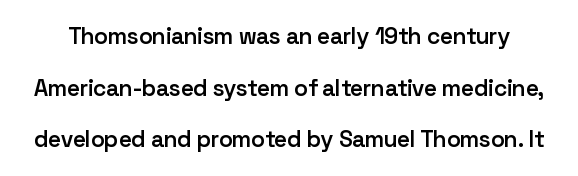
Stems and bowls a touch heavier than normal — semibold. Style check: upright. Successive baselines arrive slowly, with a big drop between each. These lines keep a tight, regular rhythm from letter to letter. Check the space under the baseline: it is left empty.
